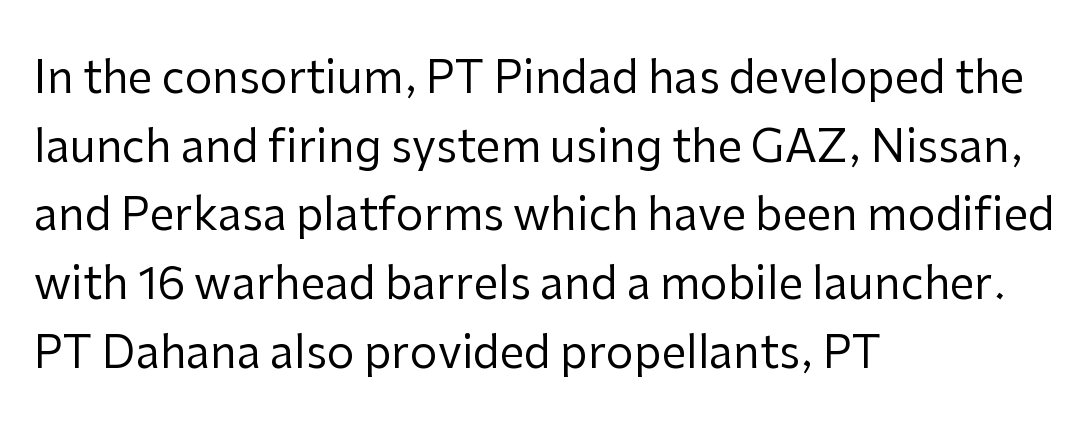
On a weight scale, this lands at 450 or below. Type style note: lacks serifs. Vertically, the passage feels balanced, rows spaced as you'd expect. Posture: straight, roman, zero tilt. The horizontal fit of the characters is conventional and even.
